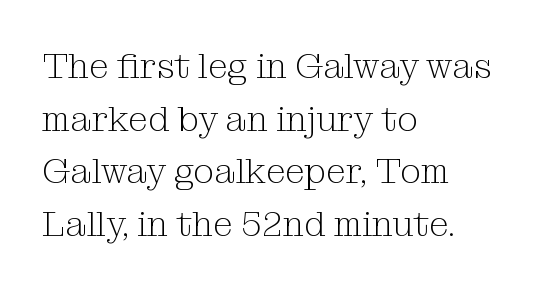
Q: Is the text bold? A: No.
Q: Is the text italic (slanted)? A: No, it is upright.
Q: Is the typeface a serif or a sans-serif typeface? A: Serif.
Q: Is the text underlined? A: No.
Q: How is the paragraph aligned? A: Left-aligned.
Q: Is the spacing between letters normal or unusually wide? A: Normal.
Q: Is the spacing between lines tight, normal or loose? A: Normal.
Q: Width (condensed, normal, or wide)? A: Normal.
Q: Stroke contrast? A: Medium.
Q: x-height? A: Medium.
Q: Monospaced? A: No.
